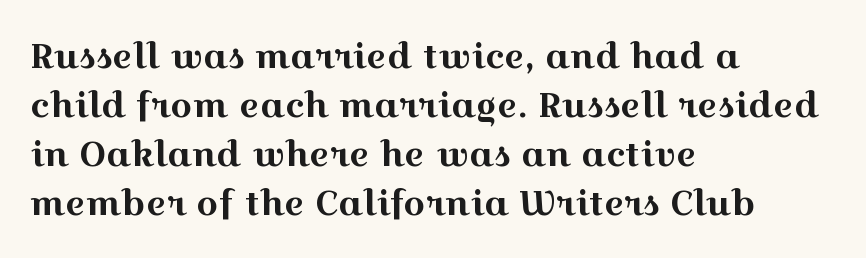
Does the leading feel generous? No, just average. Tall strokes in this sample are plumb rather than angled. No extra tracking has been applied to these lines. Typeset ragged right — the left edge is the straight one. Small tapered or slab feet sit at the stroke ends, so this counts as serif.
